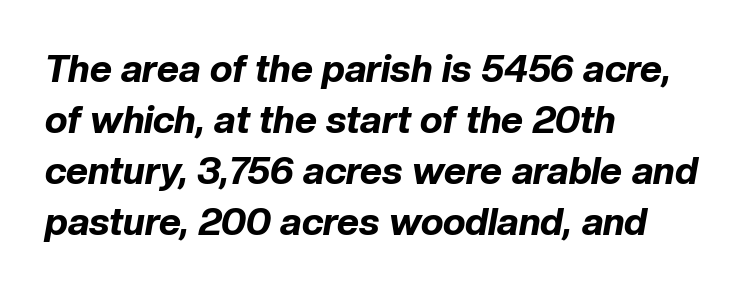
Weight check: bold — yes, fully. When letters slant like this, we call the style italic. The paragraph shown leans on its left margin. If you measured baseline to baseline, you'd find a middling distance.
